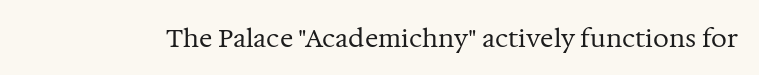
The image shows 25 px text type, upright; set normal letter spacing, not underlined.
